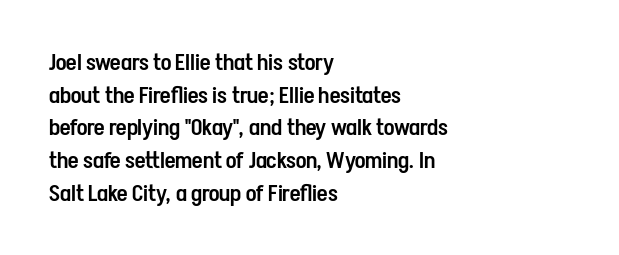
A classic flush-left, rag-right setting is used for this passage. Inter-character spacing is left at the font's built-in metrics. Notice how descenders clear the ascenders below comfortably — that's standard leading. Stroke thickness is moderately raised; the sample reads as semibold. Quick note: underline off.
